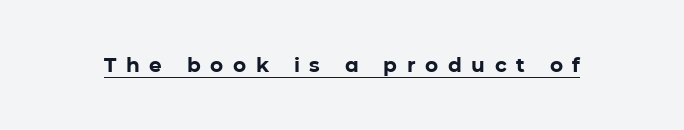
What stands out about the letter spacing? Its width — letters are far apart. The axis of the letterforms is exactly vertical. Compared with undecorated copy, this sample adds a rule below the words. Students, this is bold: see how much ink each stroke carries.
